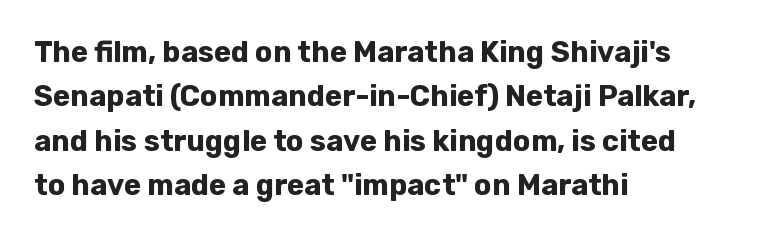
Q: Is the text bold? A: Yes.
Q: Is the text italic (slanted)? A: No, it is upright.
Q: Is the typeface a serif or a sans-serif typeface? A: Sans-serif.
Q: Is the text underlined? A: No.
Q: How is the paragraph aligned? A: Left-aligned.
Q: Is the spacing between letters normal or unusually wide? A: Normal.
Q: Is the spacing between lines tight, normal or loose? A: Normal.
Q: Width (condensed, normal, or wide)? A: Normal.
Q: Stroke contrast? A: Low.
Q: x-height? A: Medium.
Q: Monospaced? A: No.
